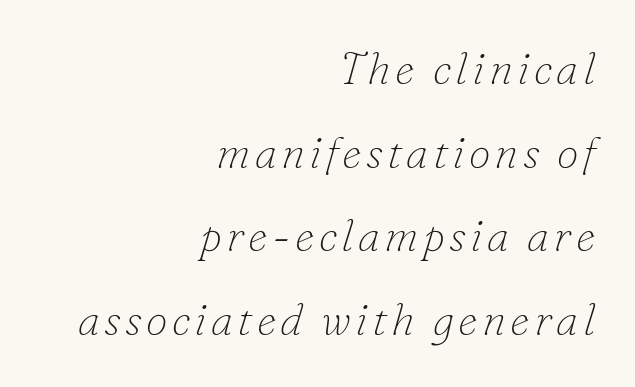
The image shows 44 px thin serif type, italic (leaning right); set right-aligned, loose line spacing (1.9x), not underlined; low stroke contrast and a small x-height.
